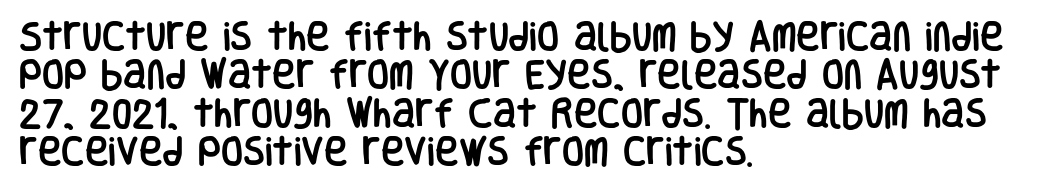
Q: Is the text italic (slanted)? A: No, it is upright.
Q: Is the typeface a serif or a sans-serif typeface? A: Sans-serif.
Q: Is the text underlined? A: No.
Q: How is the paragraph aligned? A: Left-aligned.
Q: Is the spacing between letters normal or unusually wide? A: Normal.
Q: Width (condensed, normal, or wide)? A: Condensed.
Q: Stroke contrast? A: Low.
Q: x-height? A: Large.
Q: Monospaced? A: No.
